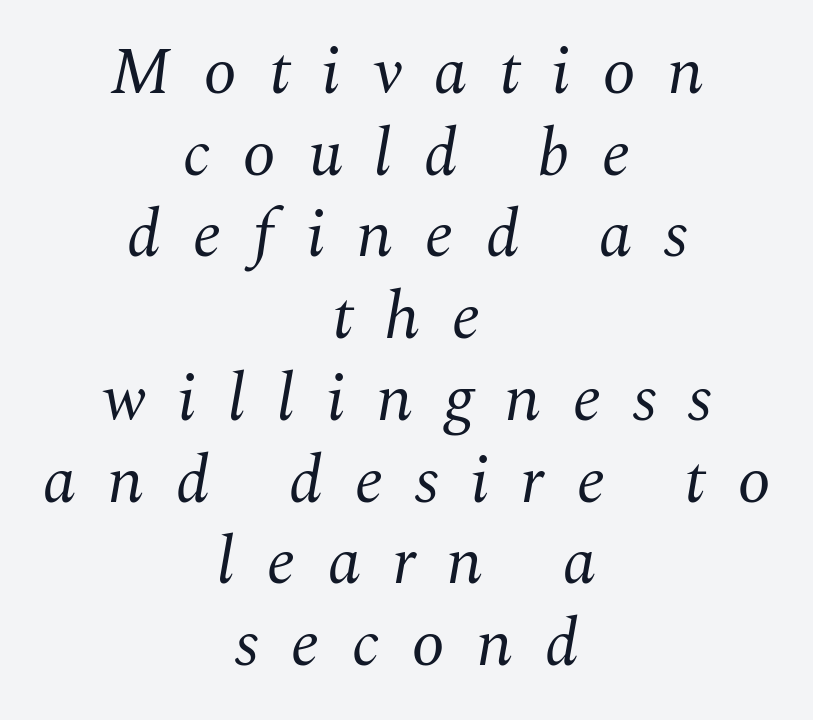
Q: Is the text bold? A: No.
Q: Is the text italic (slanted)? A: Yes, it leans right by about 10 degrees.
Q: Is the typeface a serif or a sans-serif typeface? A: Serif.
Q: Is the text underlined? A: No.
Q: How is the paragraph aligned? A: Centered.
Q: Is the spacing between letters normal or unusually wide? A: Unusually wide.
Q: Width (condensed, normal, or wide)? A: Normal.
Q: Stroke contrast? A: Medium.
Q: x-height? A: Medium.
Q: Monospaced? A: No.
